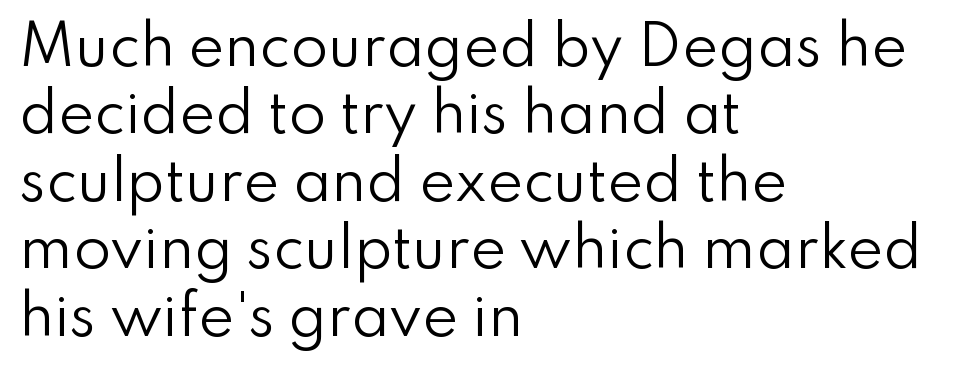
The image shows 54 px regular-weight sans-serif type, upright; set left-aligned, normal line spacing (1.25x), normal letter spacing, not underlined; low stroke contrast and a small x-height.
